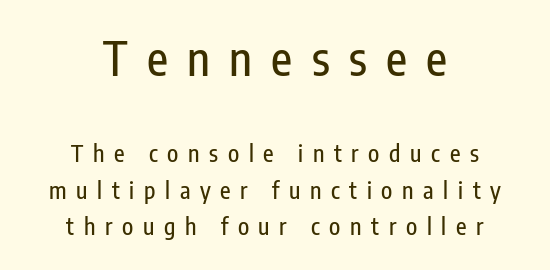
{"serif": "no", "italic": "no", "width": "condensed", "stroke_contrast": "low", "x_height": "medium", "monospaced": "no", "underline": "no", "align": "center", "line_spacing": "normal", "line_spacing_ratio": 1.59, "letter_spacing": "wide", "letter_spacing_em": 0.42, "larger_block": "first", "size_ratio": 2.0, "glyph_px": 46}
